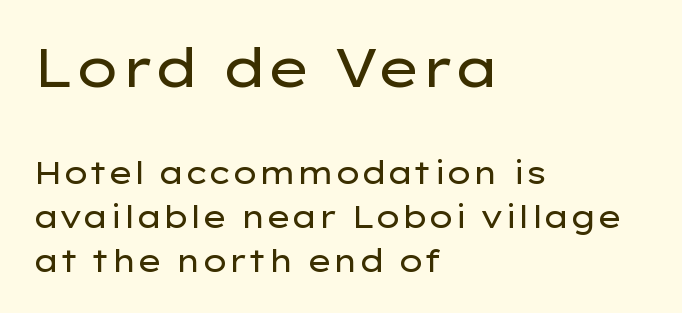
Q: Is the text bold? A: No.
Q: Is the text italic (slanted)? A: No, it is upright.
Q: Is the typeface a serif or a sans-serif typeface? A: Sans-serif.
Q: Is the text underlined? A: No.
Q: How is the paragraph aligned? A: Left-aligned.
Q: Is the spacing between letters normal or unusually wide? A: Normal.
Q: Is the spacing between lines tight, normal or loose? A: Normal.
Q: Which block of text is set in a larger size, the first (top) or the second (bottom)? A: The first (top) one.
Q: Width (condensed, normal, or wide)? A: Wide.
Q: Stroke contrast? A: Low.
Q: x-height? A: Medium.
Q: Monospaced? A: No.
